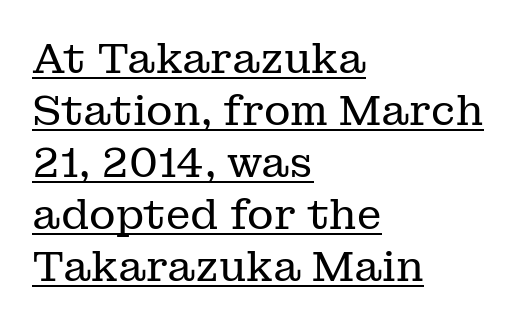
The paragraph has a hard left edge and a soft right edge. A typesetter would call this proportional, since set widths differ per character. The typography opts for an upright posture over an oblique one. The string is rendered with underlining switched on.
